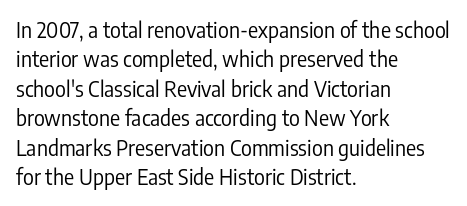
{"italic": "no", "bold": "no", "underline": "no", "align": "left", "line_spacing": "normal", "line_spacing_ratio": 1.4, "letter_spacing": "normal", "letter_spacing_em": 0.0, "glyph_px": 21}
